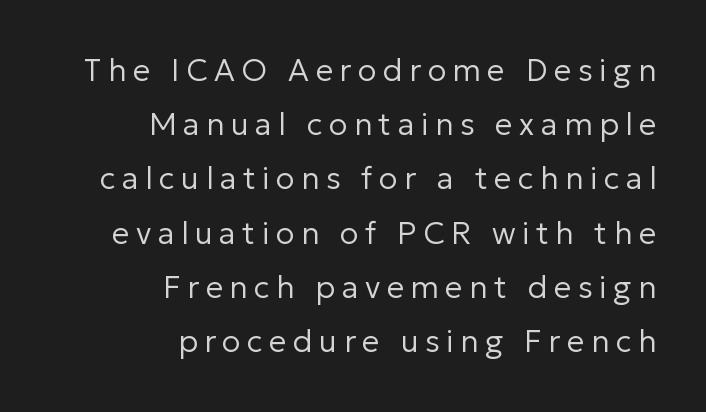
Q: Is the text bold? A: No.
Q: Is the text italic (slanted)? A: No, it is upright.
Q: Is the typeface a serif or a sans-serif typeface? A: Sans-serif.
Q: Is the text underlined? A: No.
Q: How is the paragraph aligned? A: Right-aligned.
Q: Is the spacing between letters normal or unusually wide? A: Unusually wide.
Q: Width (condensed, normal, or wide)? A: Normal.
Q: Stroke contrast? A: Low.
Q: x-height? A: Medium.
Q: Monospaced? A: No.
